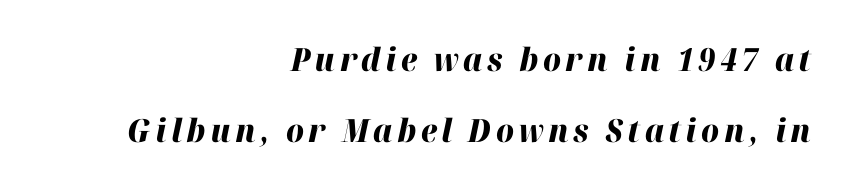
Q: Is the text bold? A: Yes.
Q: Is the text italic (slanted)? A: Yes, it leans right by about 12 degrees.
Q: Is the text underlined? A: No.
Q: How is the paragraph aligned? A: Right-aligned.
Q: Is the spacing between lines tight, normal or loose? A: Loose.
Q: Width (condensed, normal, or wide)? A: Normal.
Q: Stroke contrast? A: High.
Q: x-height? A: Medium.
Q: Monospaced? A: No.
